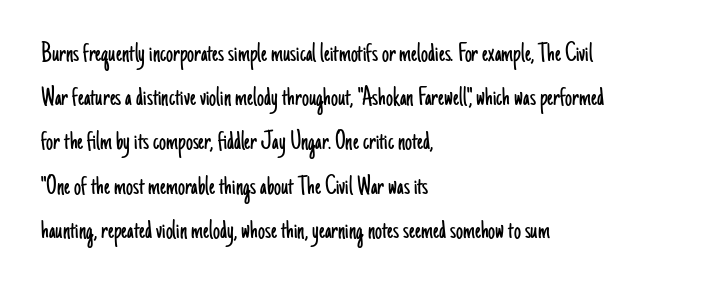
Look at the tracking — it's just the regular setting, nothing added. One-word summary of the alignment: left. The face used here is proportionally spaced, like ordinary book or web type. No italicization has been applied; the sample stays upright.
